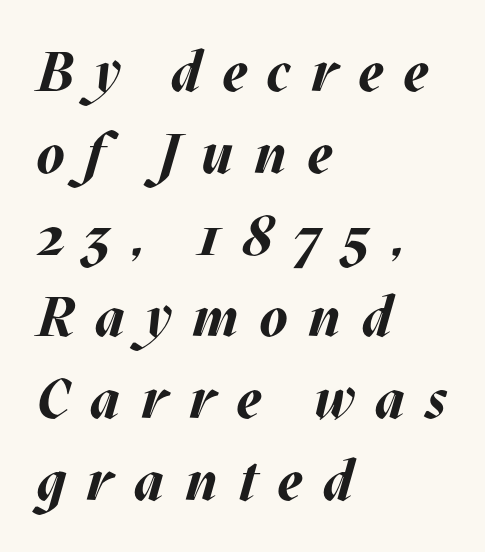
The image shows 56 px bold type, italic (leaning right); set left-aligned, normal line spacing (1.46x), unusually wide letter spacing (+0.37 em), not underlined; medium stroke contrast and a large x-height.
